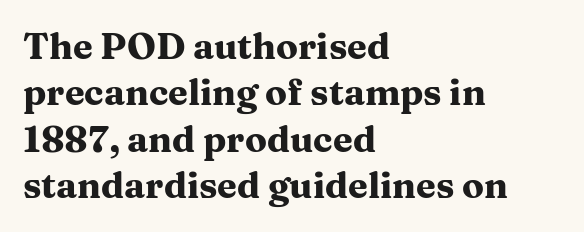
Q: Is the text bold? A: Yes.
Q: Is the text italic (slanted)? A: No, it is upright.
Q: Is the typeface a serif or a sans-serif typeface? A: Serif.
Q: Is the text underlined? A: No.
Q: How is the paragraph aligned? A: Left-aligned.
Q: Is the spacing between letters normal or unusually wide? A: Normal.
Q: Is the spacing between lines tight, normal or loose? A: Normal.
Q: Width (condensed, normal, or wide)? A: Wide.
Q: Stroke contrast? A: Medium.
Q: x-height? A: Medium.
Q: Monospaced? A: No.
